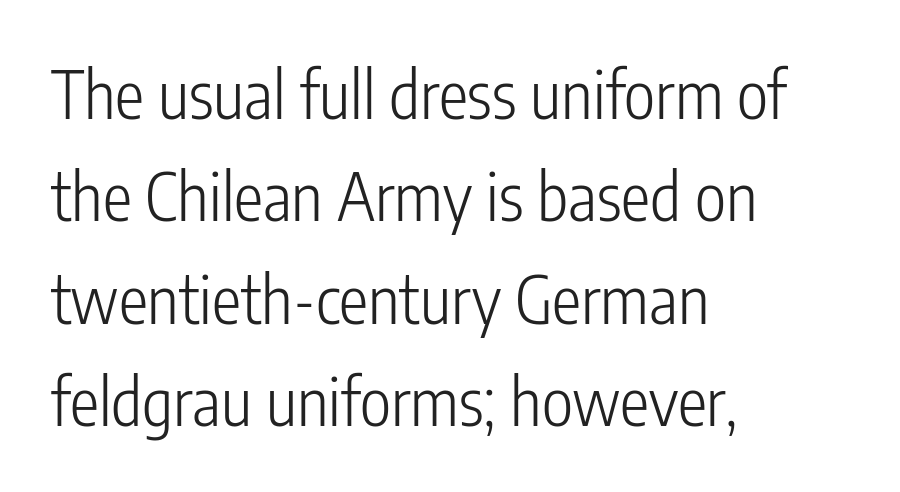
Q: Is the text bold? A: No.
Q: Is the text italic (slanted)? A: No, it is upright.
Q: Is the typeface a serif or a sans-serif typeface? A: Sans-serif.
Q: Is the text underlined? A: No.
Q: How is the paragraph aligned? A: Left-aligned.
Q: Is the spacing between letters normal or unusually wide? A: Normal.
Q: Is the spacing between lines tight, normal or loose? A: Normal.
Q: Width (condensed, normal, or wide)? A: Condensed.
Q: Stroke contrast? A: Low.
Q: x-height? A: Medium.
Q: Monospaced? A: No.
